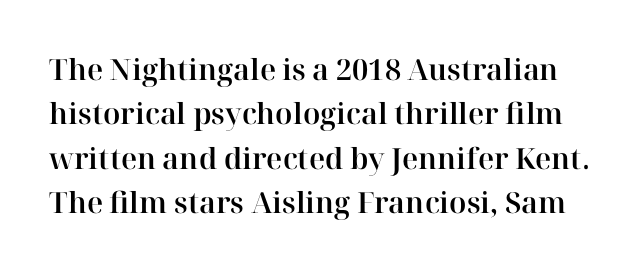
{"serif": "yes", "italic": "no", "width": "normal", "stroke_contrast": "high", "x_height": "medium", "monospaced": "no", "underline": "no", "line_spacing": "normal", "line_spacing_ratio": 1.53, "letter_spacing": "normal", "letter_spacing_em": 0.0, "glyph_px": 29}
